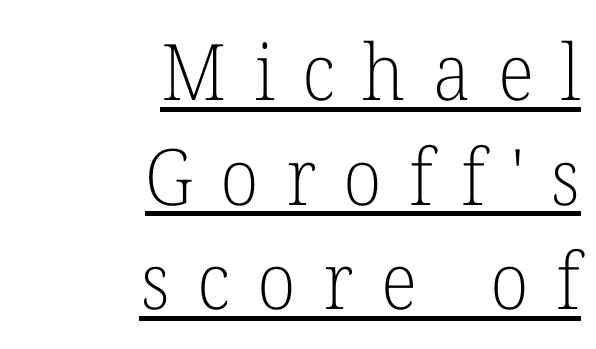
Q: Is the text bold? A: No.
Q: Is the text italic (slanted)? A: No, it is upright.
Q: Is the typeface a serif or a sans-serif typeface? A: Serif.
Q: Is the text underlined? A: Yes.
Q: How is the paragraph aligned? A: Right-aligned.
Q: Is the spacing between letters normal or unusually wide? A: Unusually wide.
Q: Is the spacing between lines tight, normal or loose? A: Normal.
Q: Width (condensed, normal, or wide)? A: Normal.
Q: Stroke contrast? A: Low.
Q: x-height? A: Medium.
Q: Monospaced? A: No.
